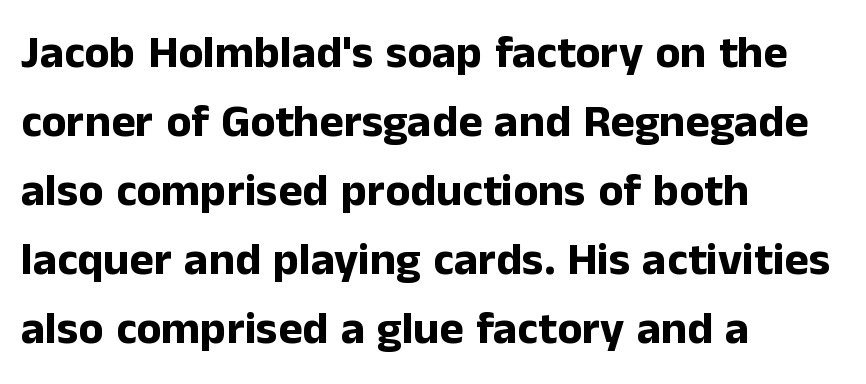
The type family on display is of the sans-serif kind. The face used here is proportionally spaced, like ordinary book or web type. The lettering stays uniformly vertical, giving the passage a roman look. The foot of each line stays bare and open. The rendering uses a moderate line-height, typical for paragraphs.
